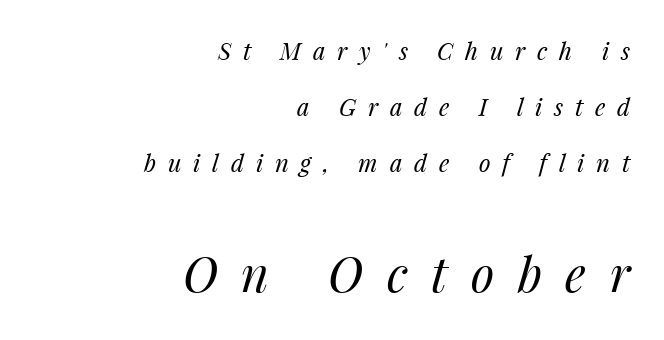
{"italic": "yes", "lean": "right", "slant_degrees": 14, "bold": "no", "weight": "regular", "width": "normal", "stroke_contrast": "medium", "x_height": "medium", "monospaced": "no", "underline": "no", "align": "right", "line_spacing": "loose", "line_spacing_ratio": 2.33, "letter_spacing": "wide", "letter_spacing_em": 0.49, "larger_block": "second", "size_ratio": 2.0, "glyph_px": 48}
